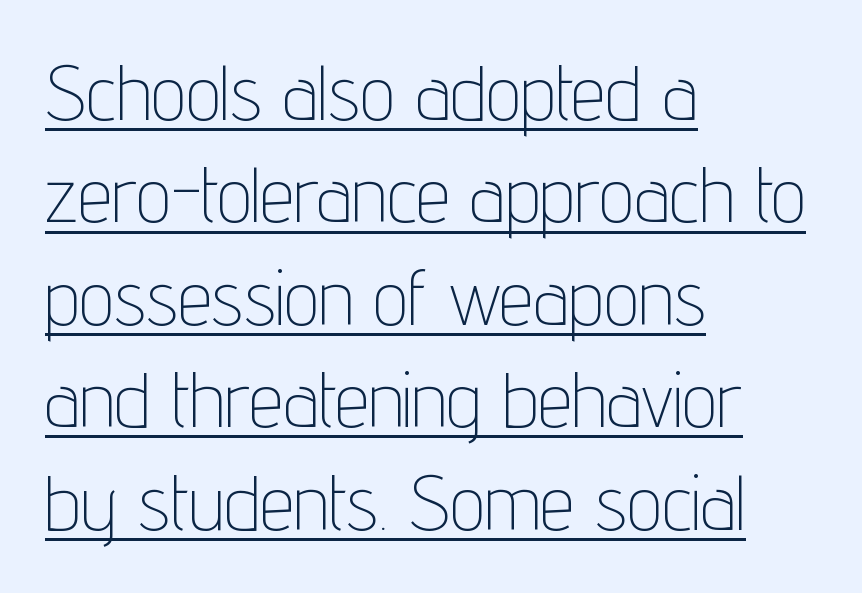
The image shows 77 px thin, condensed sans-serif type, upright; set left-aligned, normal line spacing (1.33x), normal letter spacing, underlined; low stroke contrast and a medium x-height.
